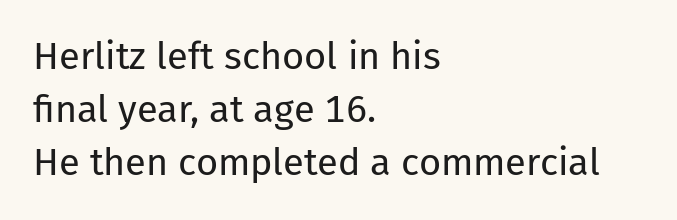
Each letter keeps its own natural width here, so spacing adapts to shape. This rendering leaves character spacing at its baseline value. Leading matches the norm, producing a regular column. Posture: upright roman.
